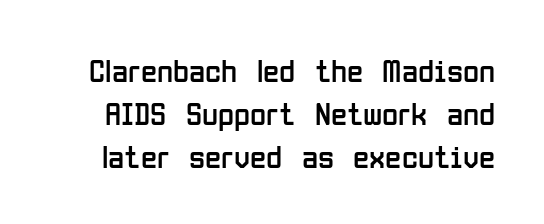
Q: Is the text bold? A: No.
Q: Is the text italic (slanted)? A: No, it is upright.
Q: Is the typeface a serif or a sans-serif typeface? A: Sans-serif.
Q: Is the text underlined? A: No.
Q: Is the spacing between letters normal or unusually wide? A: Normal.
Q: Is the spacing between lines tight, normal or loose? A: Normal.
Q: Width (condensed, normal, or wide)? A: Condensed.
Q: Stroke contrast? A: Low.
Q: x-height? A: Medium.
Q: Monospaced? A: No.
